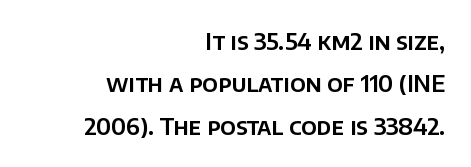
Q: Is the text italic (slanted)? A: No, it is upright.
Q: Is the text underlined? A: No.
Q: How is the paragraph aligned? A: Right-aligned.
Q: Is the spacing between letters normal or unusually wide? A: Normal.
